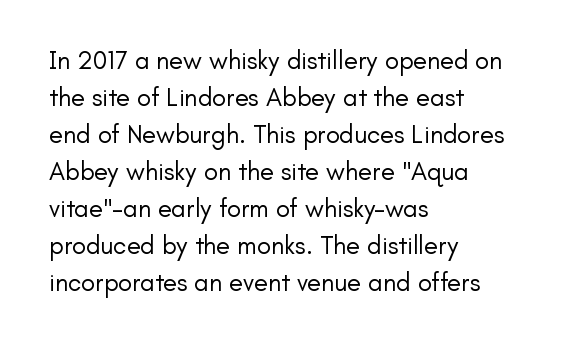
The image shows 26 px text type, upright; set left-aligned, normal line spacing (1.42x), normal letter spacing, not underlined.
